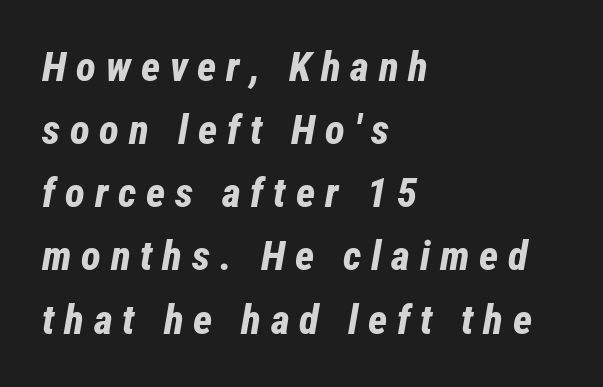
Q: Is the text bold? A: Yes.
Q: Is the text italic (slanted)? A: Yes, it leans right by about 12 degrees.
Q: Is the text underlined? A: No.
Q: How is the paragraph aligned? A: Left-aligned.
Q: Is the spacing between letters normal or unusually wide? A: Unusually wide.
Q: Is the spacing between lines tight, normal or loose? A: Normal.
Q: Width (condensed, normal, or wide)? A: Condensed.
Q: Stroke contrast? A: Low.
Q: x-height? A: Medium.
Q: Monospaced? A: No.
